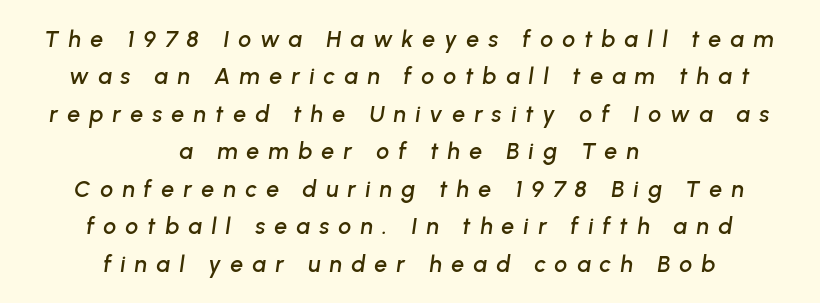
{"italic": "yes", "lean": "right", "slant_degrees": 8, "underline": "no", "align": "center", "line_spacing": "normal", "line_spacing_ratio": 1.63, "letter_spacing": "wide", "letter_spacing_em": 0.4, "glyph_px": 23}
